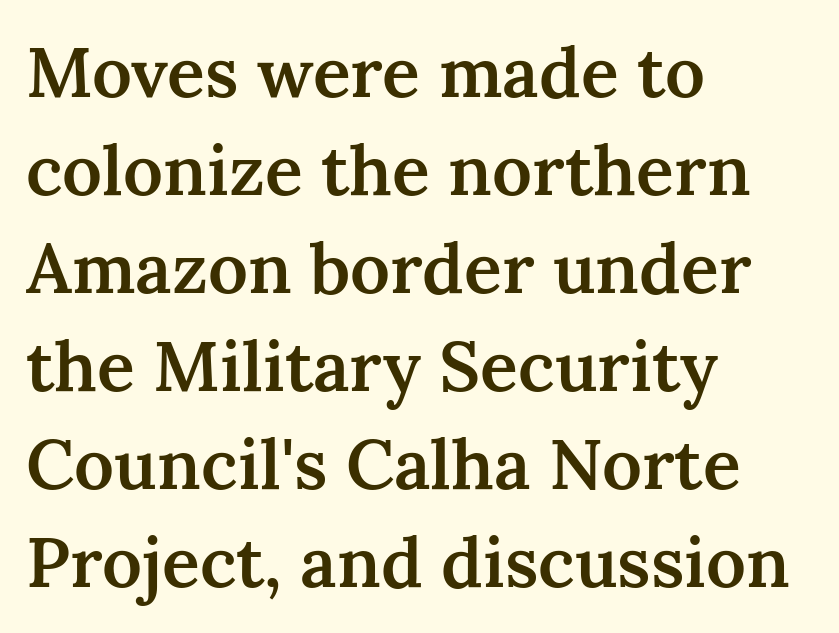
The image shows 70 px semibold serif type, upright; set left-aligned, normal line spacing (1.4x), normal letter spacing, not underlined; medium stroke contrast and a medium x-height.
